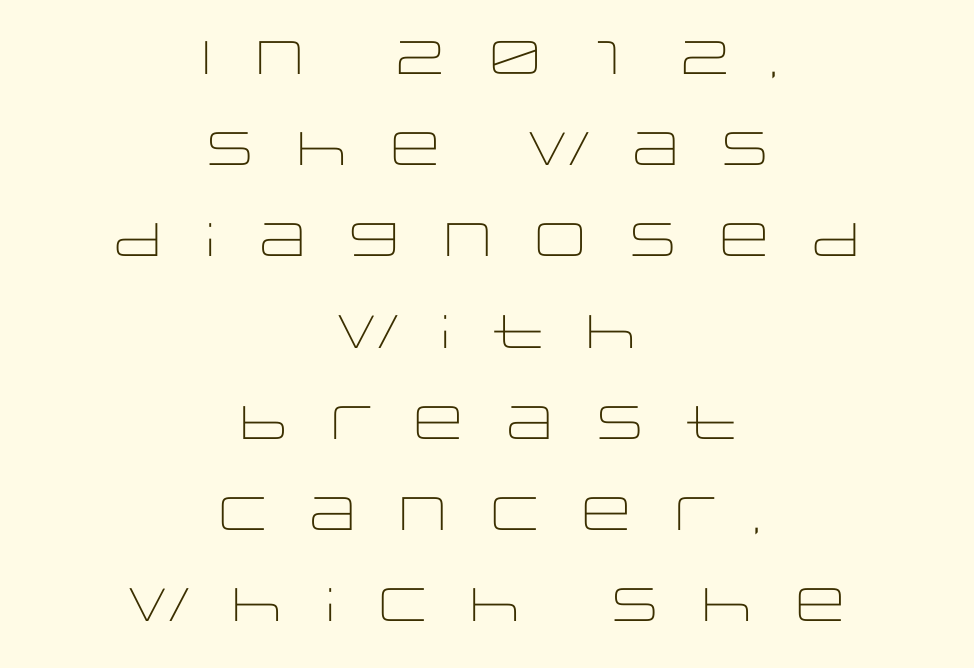
{"serif": "no", "italic": "no", "bold": "no", "weight": "light", "width": "wide", "stroke_contrast": "low", "x_height": "large", "monospaced": "no", "underline": "no", "align": "center", "line_spacing": "loose", "line_spacing_ratio": 1.94, "letter_spacing": "wide", "letter_spacing_em": 0.45, "glyph_px": 47}
